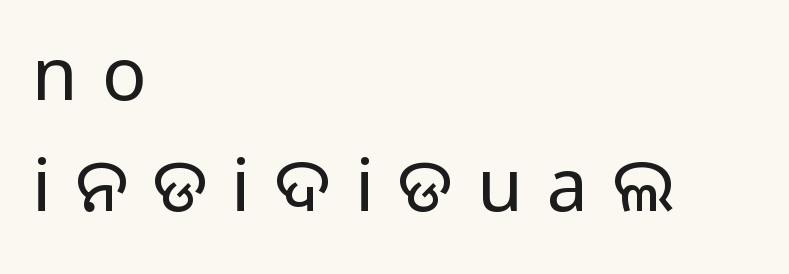
Q: Is the text italic (slanted)? A: No, it is upright.
Q: Is the typeface a serif or a sans-serif typeface? A: Sans-serif.
Q: Is the text underlined? A: No.
Q: How is the paragraph aligned? A: Left-aligned.
Q: Is the spacing between letters normal or unusually wide? A: Unusually wide.
Q: Is the spacing between lines tight, normal or loose? A: Normal.
Q: Width (condensed, normal, or wide)? A: Normal.
Q: Stroke contrast? A: Medium.
Q: Monospaced? A: No.
